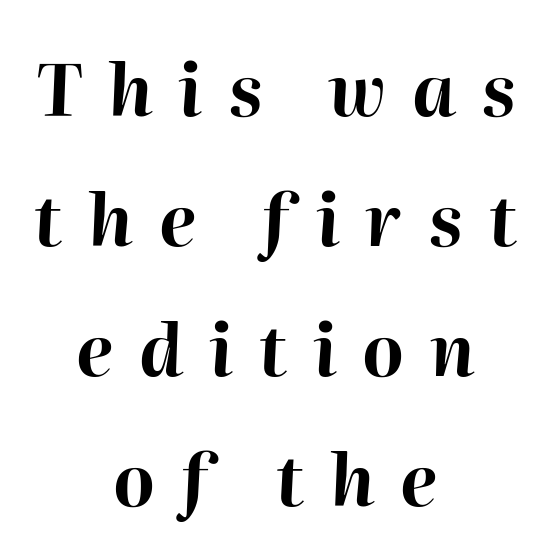
Q: Is the text bold? A: Yes.
Q: Is the text italic (slanted)? A: Yes, it leans right by about 2 degrees.
Q: Is the text underlined? A: No.
Q: How is the paragraph aligned? A: Centered.
Q: Is the spacing between letters normal or unusually wide? A: Unusually wide.
Q: Width (condensed, normal, or wide)? A: Normal.
Q: Stroke contrast? A: High.
Q: x-height? A: Medium.
Q: Monospaced? A: No.
